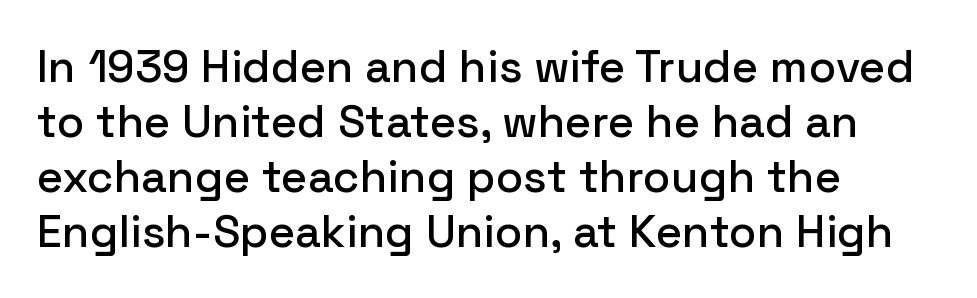
Q: Is the text italic (slanted)? A: No, it is upright.
Q: Is the typeface a serif or a sans-serif typeface? A: Sans-serif.
Q: Is the text underlined? A: No.
Q: How is the paragraph aligned? A: Left-aligned.
Q: Is the spacing between letters normal or unusually wide? A: Normal.
Q: Width (condensed, normal, or wide)? A: Normal.
Q: Stroke contrast? A: Low.
Q: x-height? A: Medium.
Q: Monospaced? A: No.
